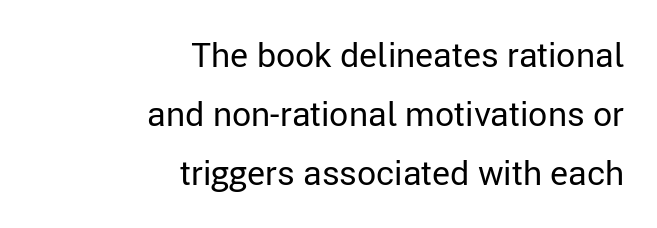
The image shows 34 px regular-weight sans-serif type, upright; set right-aligned, line spacing 1.74x, normal letter spacing, not underlined; low stroke contrast and a medium x-height.
